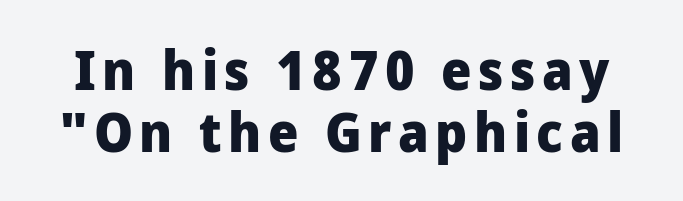
The area under the type is left untouched. The letters stand straight up with perfectly vertical stems. The vertical gap from one line to the next is small. Students, this is bold: see how much ink each stroke carries.
